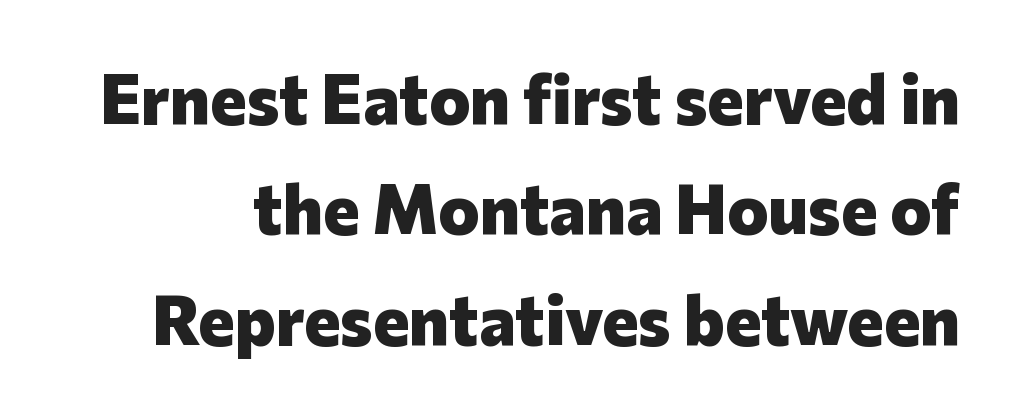
The string is rendered with underlining switched off. On the weight axis this lands at bold, roughly 700. Spacing verdict: proportional, widths tailored to each character. If you measured baseline to baseline, you'd find a middling distance. Nobody touched the tracking dial on this one. A roman cut, with each character standing at attention.
